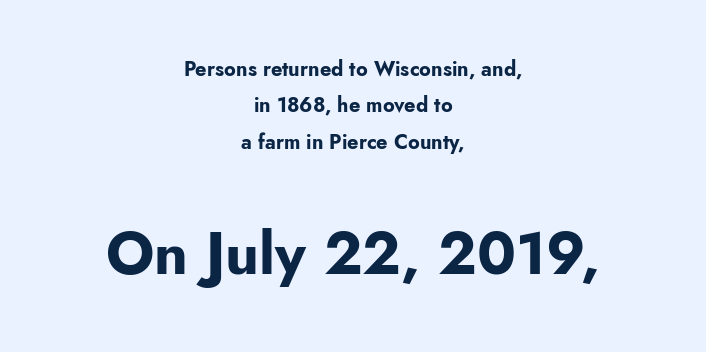
Q: Is the text bold? A: Yes.
Q: Is the text italic (slanted)? A: No, it is upright.
Q: Is the typeface a serif or a sans-serif typeface? A: Sans-serif.
Q: Is the text underlined? A: No.
Q: How is the paragraph aligned? A: Centered.
Q: Is the spacing between letters normal or unusually wide? A: Normal.
Q: Which block of text is set in a larger size, the first (top) or the second (bottom)? A: The second (bottom) one.
Q: Width (condensed, normal, or wide)? A: Normal.
Q: Stroke contrast? A: Low.
Q: x-height? A: Small.
Q: Monospaced? A: No.
